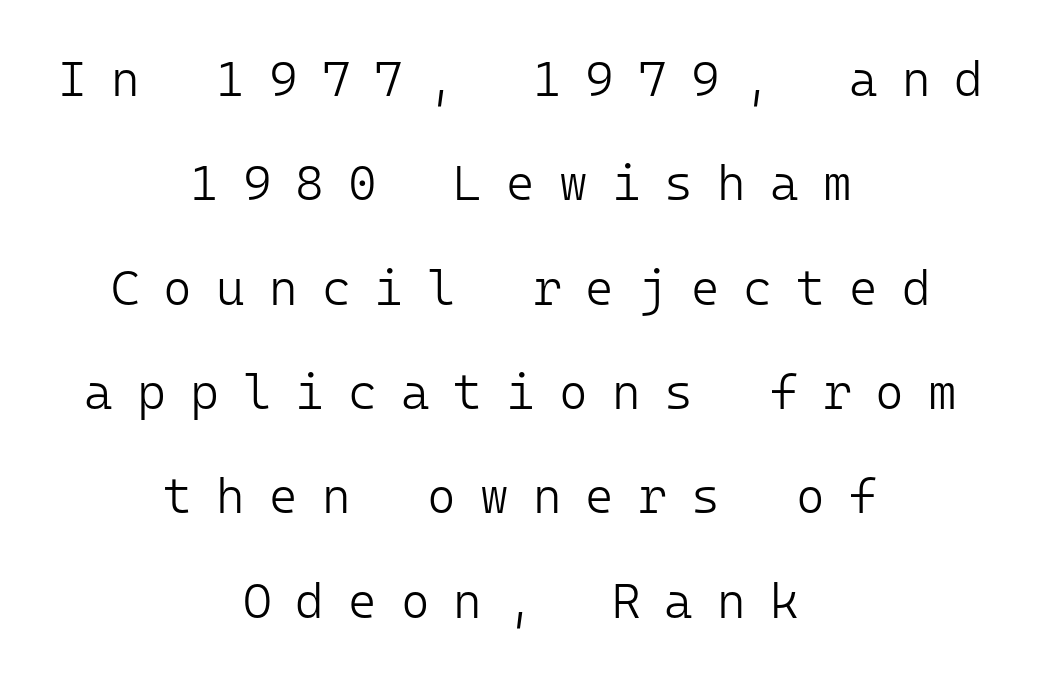
Q: Is the text bold? A: No.
Q: Is the text italic (slanted)? A: No, it is upright.
Q: Is the typeface a serif or a sans-serif typeface? A: Sans-serif.
Q: Is the text underlined? A: No.
Q: How is the paragraph aligned? A: Centered.
Q: Is the spacing between letters normal or unusually wide? A: Unusually wide.
Q: Is the spacing between lines tight, normal or loose? A: Loose.
Q: Width (condensed, normal, or wide)? A: Normal.
Q: Stroke contrast? A: Low.
Q: x-height? A: Medium.
Q: Monospaced? A: Yes.
